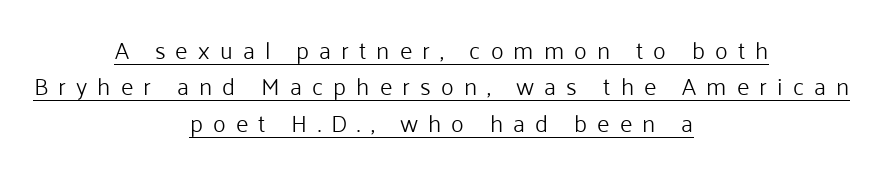
Q: Is the text bold? A: No.
Q: Is the text italic (slanted)? A: No, it is upright.
Q: Is the text underlined? A: Yes.
Q: How is the paragraph aligned? A: Centered.
Q: Is the spacing between letters normal or unusually wide? A: Unusually wide.
Q: Is the spacing between lines tight, normal or loose? A: Normal.
